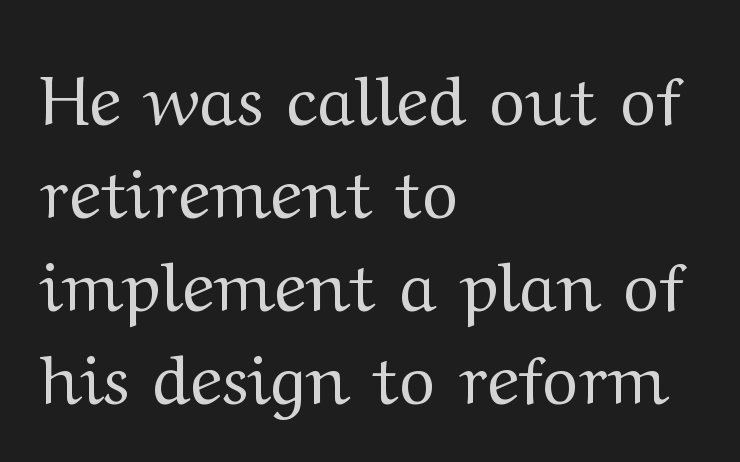
Q: Is the text bold? A: No.
Q: Is the text italic (slanted)? A: No, it is upright.
Q: Is the typeface a serif or a sans-serif typeface? A: Serif.
Q: Is the text underlined? A: No.
Q: How is the paragraph aligned? A: Left-aligned.
Q: Is the spacing between letters normal or unusually wide? A: Normal.
Q: Is the spacing between lines tight, normal or loose? A: Normal.
Q: Width (condensed, normal, or wide)? A: Wide.
Q: Stroke contrast? A: Medium.
Q: x-height? A: Medium.
Q: Monospaced? A: No.
